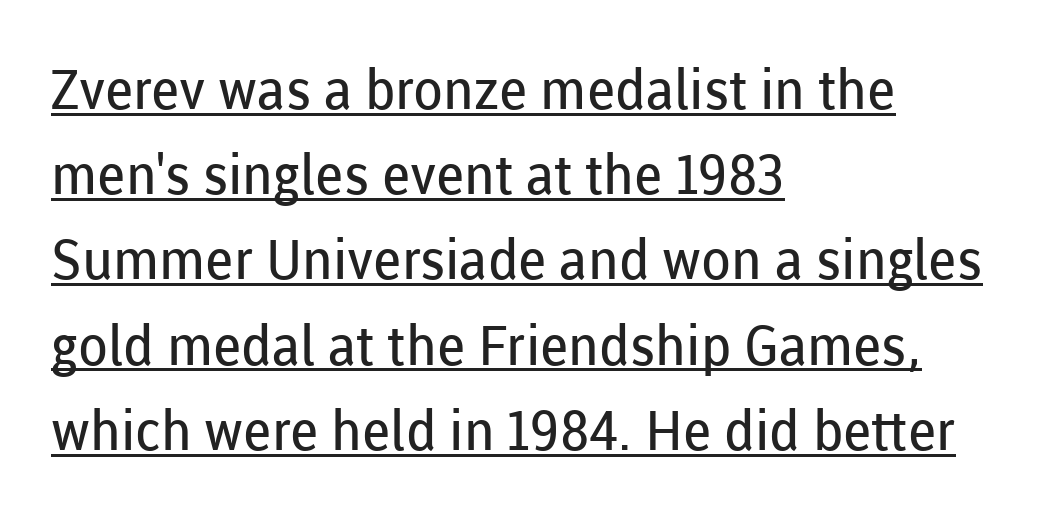
{"serif": "no", "italic": "no", "bold": "no", "weight": "regular", "width": "normal", "stroke_contrast": "low", "x_height": "medium", "monospaced": "no", "underline": "yes", "align": "left", "line_spacing": "normal", "line_spacing_ratio": 1.55, "letter_spacing": "normal", "letter_spacing_em": 0.0, "glyph_px": 55}
